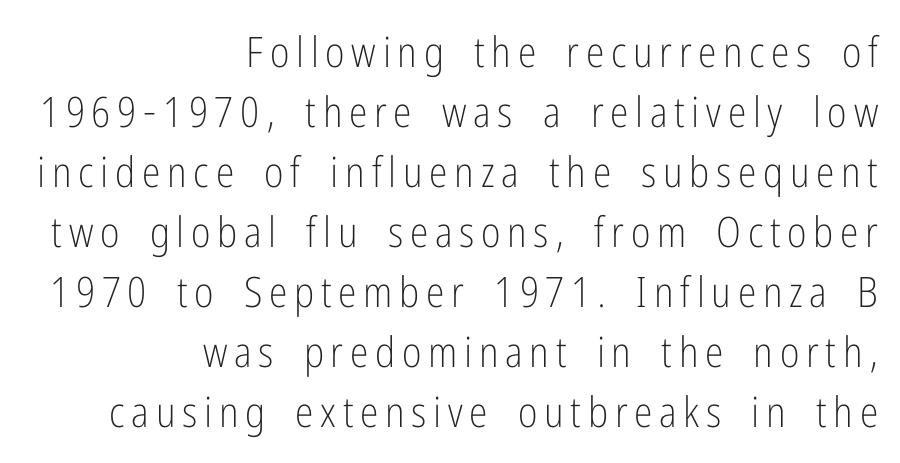
Normally led — the rows are evenly, conventionally spaced. The foot of each line stays bare and open. Unlike a traditional serif, this face leaves its strokes unadorned. This sample uses an upright cut, with every glyph sitting square on the baseline. The face looks like a standard text weight, possibly lighter. A typesetter would call this proportional, since set widths differ per character.
